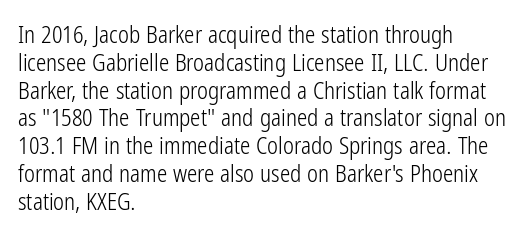
Q: Is the text bold? A: No.
Q: Is the text italic (slanted)? A: No, it is upright.
Q: Is the text underlined? A: No.
Q: How is the paragraph aligned? A: Left-aligned.
Q: Is the spacing between letters normal or unusually wide? A: Normal.
